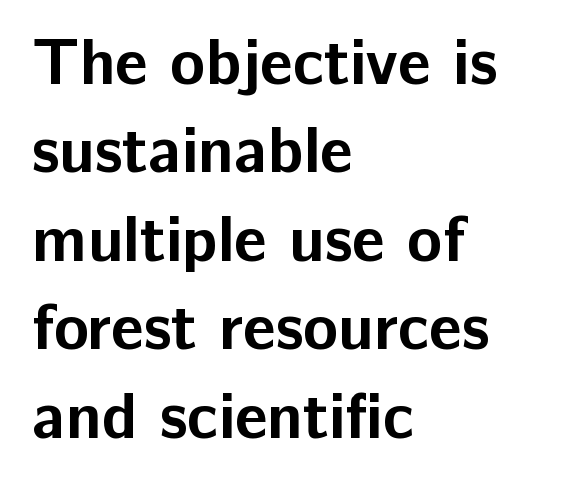
{"serif": "no", "italic": "no", "bold": "yes", "weight": "bold", "width": "normal", "stroke_contrast": "low", "x_height": "medium", "monospaced": "no", "underline": "no", "align": "left", "line_spacing": "normal", "line_spacing_ratio": 1.36, "letter_spacing": "normal", "letter_spacing_em": 0.0, "glyph_px": 65}
